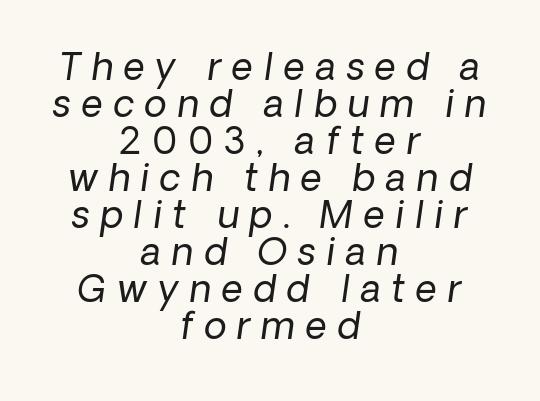
The image shows 37 px regular-weight sans-serif type; set centered, tight line spacing (1.0x), unusually wide letter spacing (+0.29 em), not underlined; low stroke contrast and a medium x-height.
